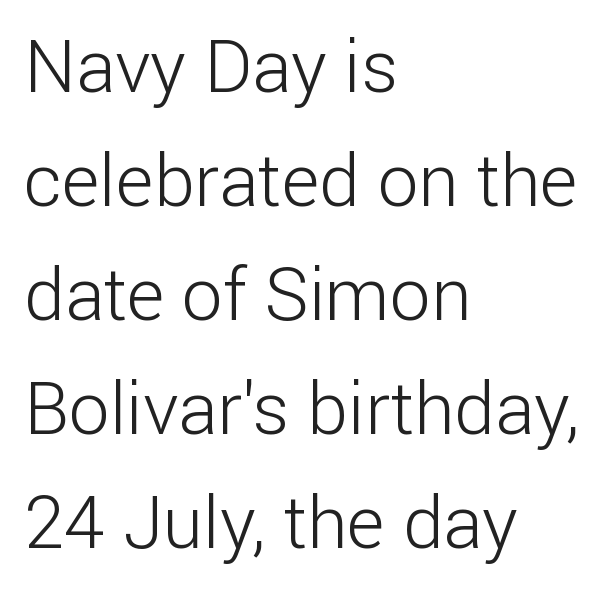
What's the leading like? Ordinary, nothing unusual. Grotesque or geometric, the face here clearly has no serifs. Is the block centered? No — it sits flush against the left margin. Unlike italic type, these characters show no tilt at all.
